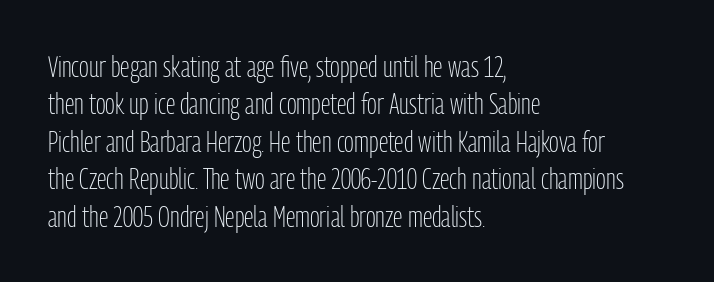
Rule under the text: the space is simply empty. Weight class: somewhere from thin through regular. Each line starts at the same left margin while the right side varies. Observe the absence of serifs on each vertical stroke in this sample. Is there much room between lines? A standard amount, neither cramped nor airy. Note the varied advance widths — an 'i' is clearly narrower than an 'm'.
